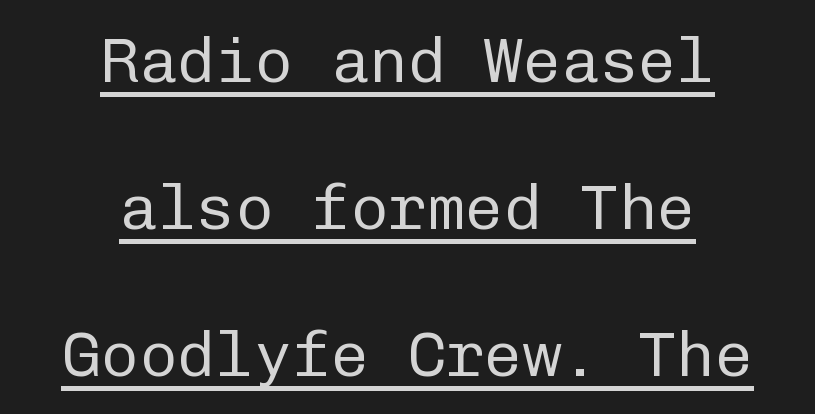
The image shows 64 px regular-weight sans-serif type, upright, monospaced; set centered, loose line spacing (2.3x), normal letter spacing, underlined; low stroke contrast and a medium x-height.
